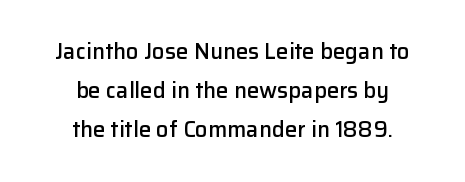
Q: Is the text bold? A: Semi-bold.
Q: Is the text italic (slanted)? A: No, it is upright.
Q: Is the text underlined? A: No.
Q: How is the paragraph aligned? A: Centered.
Q: Is the spacing between letters normal or unusually wide? A: Normal.
